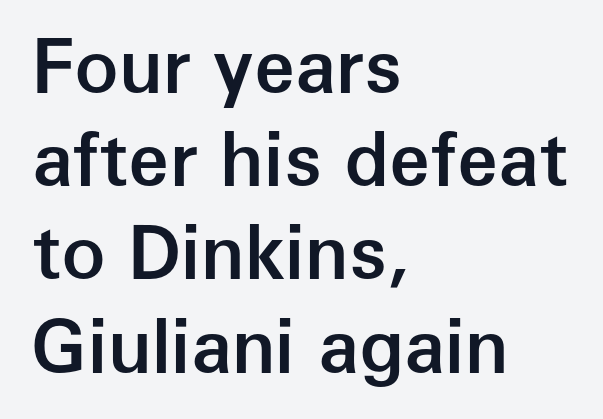
The image shows 74 px semibold sans-serif type, upright; set left-aligned, normal line spacing (1.26x), normal letter spacing, not underlined; low stroke contrast and a medium x-height.
